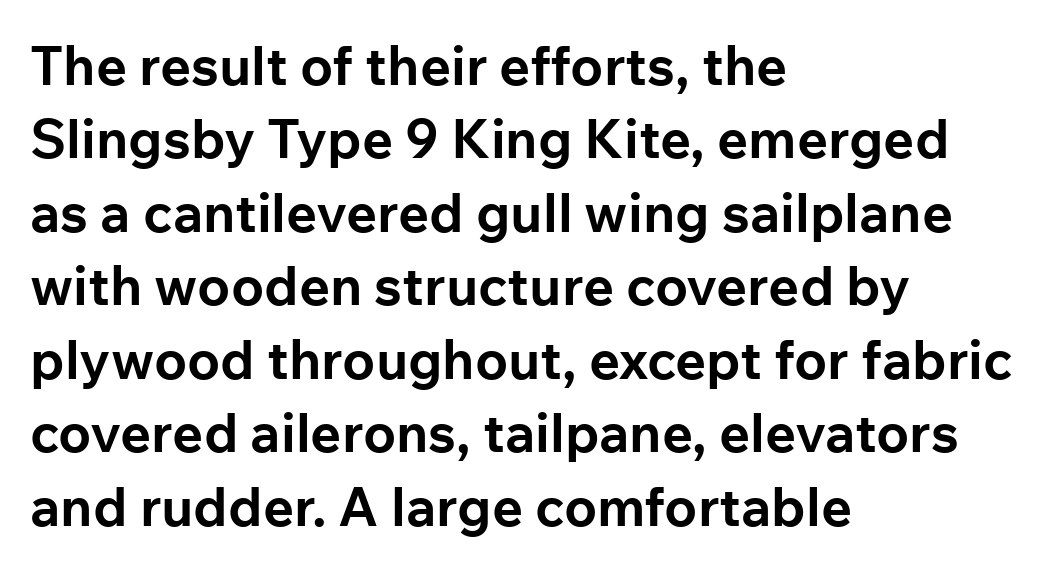
Do the letters lean? They stand straight. Look at the stroke-to-counter ratio: heavy, a bold. Letters rest on an invisible, unmarked baseline. The type is set solid horizontally, with unmodified tracking. Proportional: the letters do not fall into vertical columns. The lines are quadded left.
